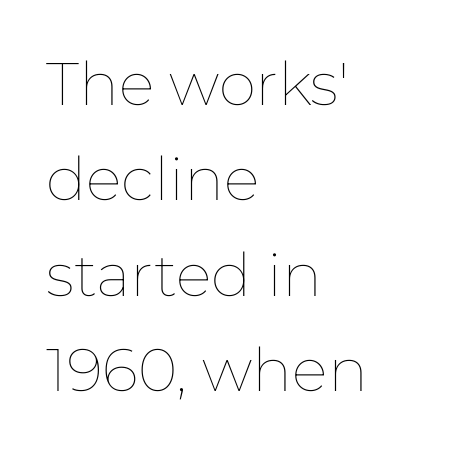
Q: Is the text bold? A: No.
Q: Is the text italic (slanted)? A: No, it is upright.
Q: Is the text underlined? A: No.
Q: How is the paragraph aligned? A: Left-aligned.
Q: Is the spacing between letters normal or unusually wide? A: Normal.
Q: Is the spacing between lines tight, normal or loose? A: Normal.
Q: Width (condensed, normal, or wide)? A: Normal.
Q: Stroke contrast? A: Low.
Q: x-height? A: Medium.
Q: Monospaced? A: No.
